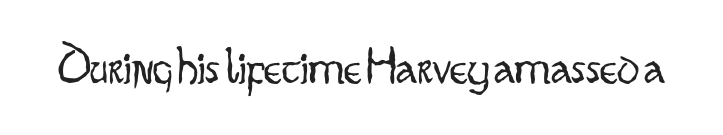
The image shows 52 px light, condensed sans-serif type, upright; set normal letter spacing, not underlined; low stroke contrast and a small x-height.
